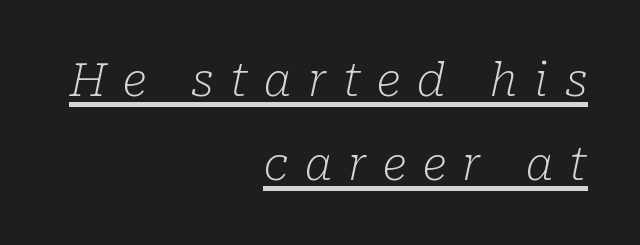
The image shows 46 px light serif type, italic (leaning right); set right-aligned, line spacing 1.82x, unusually wide letter spacing (+0.36 em), underlined; low stroke contrast and a medium x-height.
